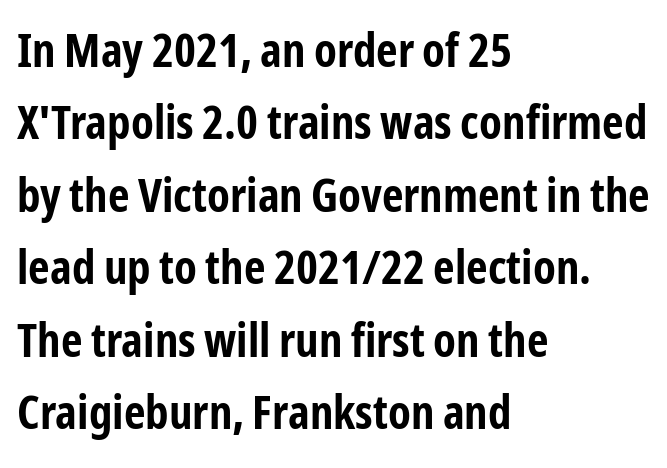
The image shows 47 px bold, condensed sans-serif type, upright; set left-aligned, normal line spacing (1.54x), normal letter spacing, not underlined; low stroke contrast and a medium x-height.
